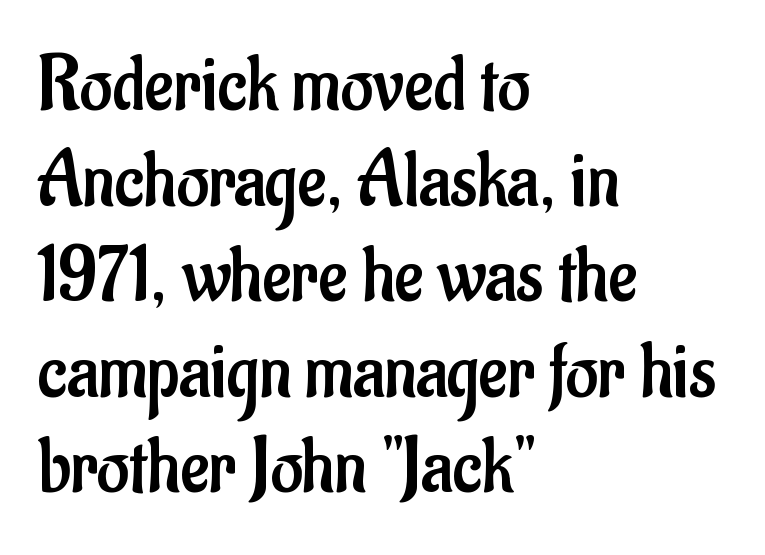
The image shows 79 px regular-weight, condensed sans-serif type, upright; set left-aligned, line spacing 1.21x, normal letter spacing, not underlined; low stroke contrast and a small x-height.
